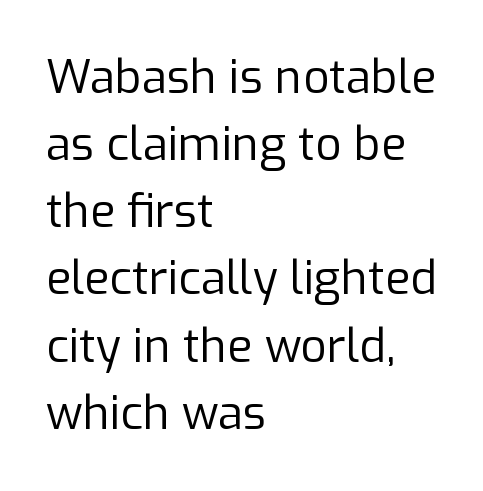
{"serif": "no", "italic": "no", "bold": "no", "weight": "regular", "width": "normal", "stroke_contrast": "low", "x_height": "medium", "monospaced": "no", "underline": "no", "align": "left", "line_spacing": "normal", "line_spacing_ratio": 1.46, "letter_spacing": "normal", "letter_spacing_em": 0.0, "glyph_px": 46}
